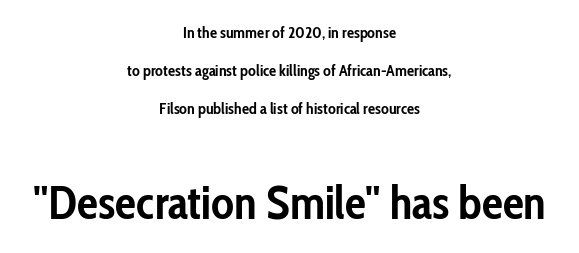
Q: Is the text bold? A: Yes.
Q: Is the text italic (slanted)? A: No, it is upright.
Q: Is the typeface a serif or a sans-serif typeface? A: Sans-serif.
Q: Is the text underlined? A: No.
Q: How is the paragraph aligned? A: Centered.
Q: Is the spacing between letters normal or unusually wide? A: Normal.
Q: Is the spacing between lines tight, normal or loose? A: Loose.
Q: Which block of text is set in a larger size, the first (top) or the second (bottom)? A: The second (bottom) one.
Q: Width (condensed, normal, or wide)? A: Condensed.
Q: Stroke contrast? A: Low.
Q: x-height? A: Medium.
Q: Monospaced? A: No.
